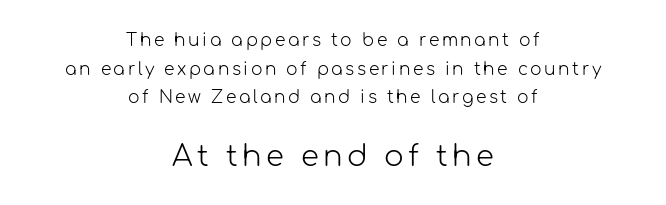
Q: Is the text bold? A: No.
Q: Is the text italic (slanted)? A: No, it is upright.
Q: Is the typeface a serif or a sans-serif typeface? A: Sans-serif.
Q: Is the text underlined? A: No.
Q: How is the paragraph aligned? A: Centered.
Q: Is the spacing between lines tight, normal or loose? A: Normal.
Q: Which block of text is set in a larger size, the first (top) or the second (bottom)? A: The second (bottom) one.
Q: Width (condensed, normal, or wide)? A: Normal.
Q: Stroke contrast? A: Low.
Q: x-height? A: Medium.
Q: Monospaced? A: No.
